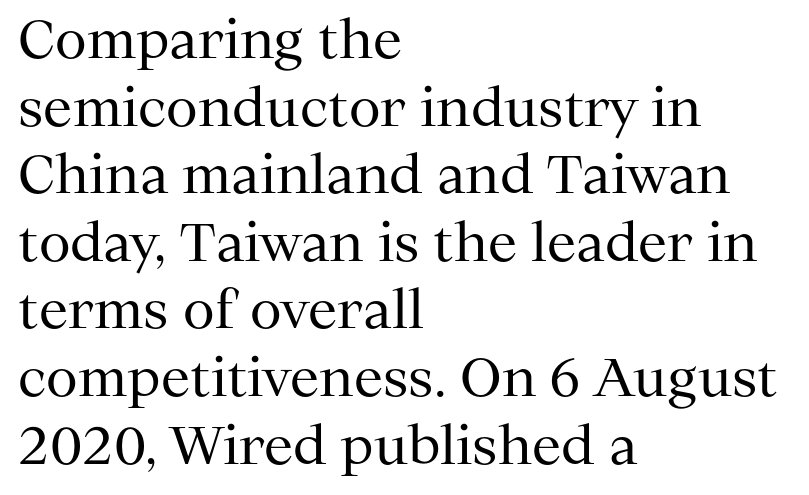
The rendering uses natural spacing where letterforms have individual widths. Heaviness? Minimal to ordinary, like unemphasized prose. Alignment: flush left. Tracking value appears to be zero — textbook default spacing. The rows are spaced the way most documents space them.
